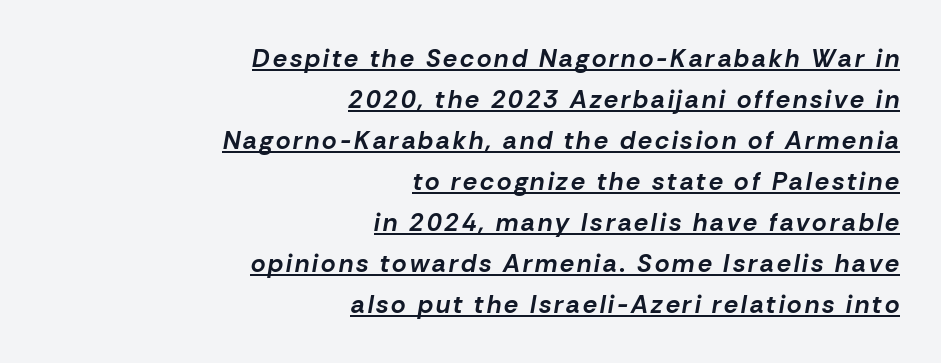
The image shows 25 px bold type, italic (leaning right); set right-aligned, normal line spacing (1.64x), underlined.
